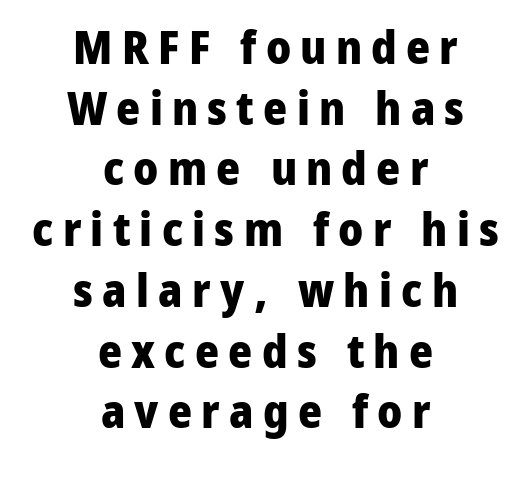
Q: Is the text bold? A: Yes.
Q: Is the text italic (slanted)? A: No, it is upright.
Q: Is the typeface a serif or a sans-serif typeface? A: Sans-serif.
Q: Is the text underlined? A: No.
Q: How is the paragraph aligned? A: Centered.
Q: Is the spacing between letters normal or unusually wide? A: Unusually wide.
Q: Is the spacing between lines tight, normal or loose? A: Normal.
Q: Width (condensed, normal, or wide)? A: Normal.
Q: Stroke contrast? A: Low.
Q: x-height? A: Medium.
Q: Monospaced? A: No.
